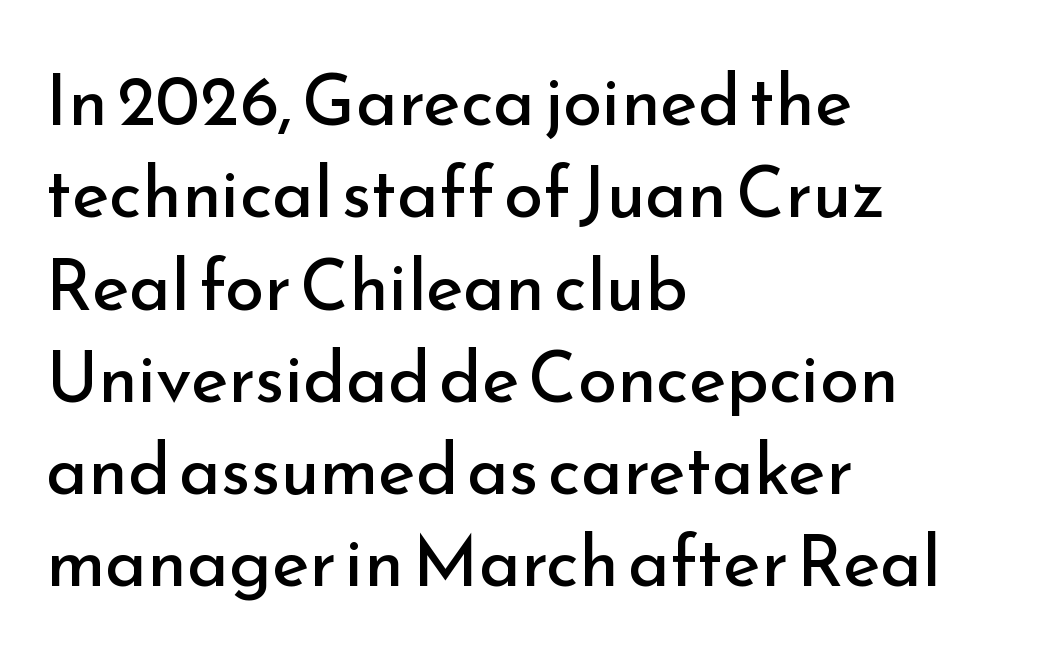
Counters stay open thanks to moderate or lighter strokes. The rendering uses natural spacing where letterforms have individual widths. Normally led — the rows are evenly, conventionally spaced. Honestly, the letter spacing is just normal — you wouldn't notice it. Alignment: flush left.
